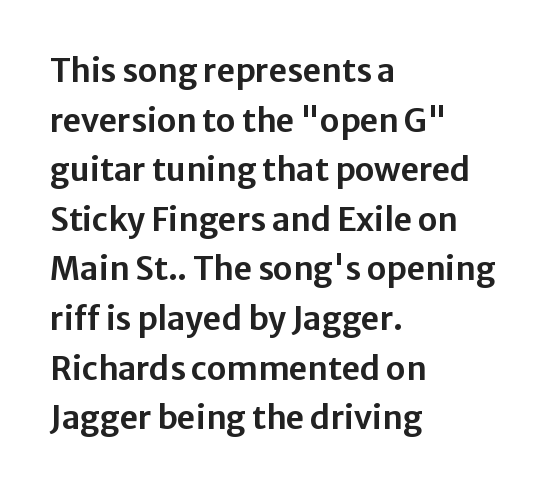
Q: Is the text italic (slanted)? A: No, it is upright.
Q: Is the typeface a serif or a sans-serif typeface? A: Sans-serif.
Q: Is the text underlined? A: No.
Q: How is the paragraph aligned? A: Left-aligned.
Q: Is the spacing between letters normal or unusually wide? A: Normal.
Q: Is the spacing between lines tight, normal or loose? A: Normal.
Q: Width (condensed, normal, or wide)? A: Normal.
Q: Stroke contrast? A: Low.
Q: x-height? A: Medium.
Q: Monospaced? A: No.
